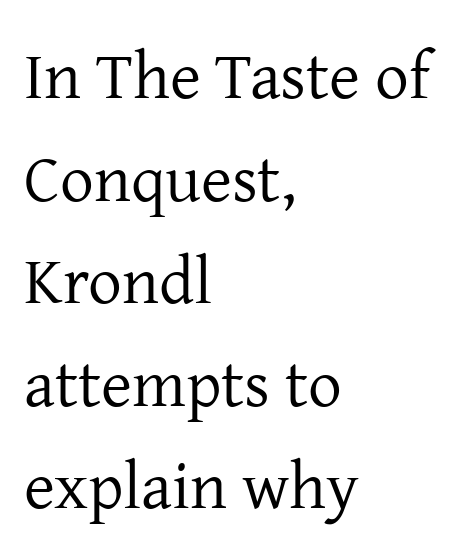
{"serif": "yes", "italic": "no", "bold": "no", "weight": "regular", "width": "normal", "stroke_contrast": "low", "x_height": "medium", "monospaced": "no", "underline": "no", "align": "left", "line_spacing": "normal", "line_spacing_ratio": 1.53, "letter_spacing": "normal", "letter_spacing_em": 0.0, "glyph_px": 67}
